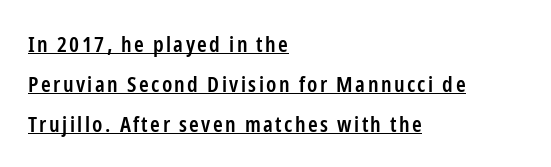
Style check: upright. The string is rendered with underlining switched on. The face used here is a semibold: visibly heavier than regular, lighter than bold. The text block is weighted toward the left margin, trailing off unevenly rightward.
